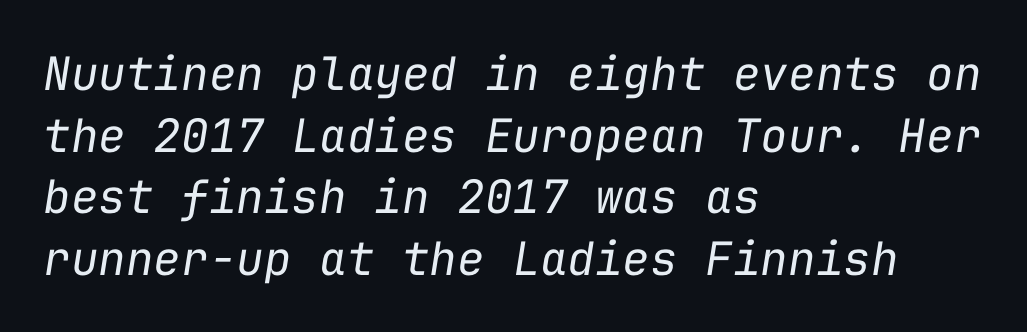
The image shows 46 px regular-weight type, italic (leaning right), monospaced; set left-aligned, normal line spacing (1.34x), normal letter spacing, not underlined; low stroke contrast and a medium x-height.
